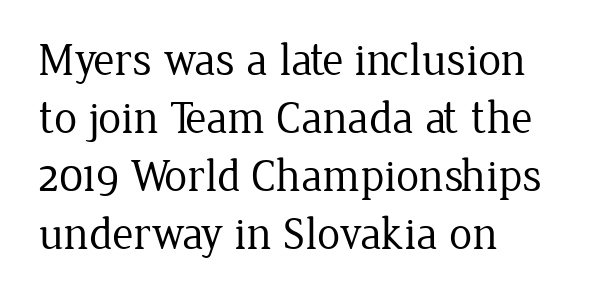
{"serif": "yes", "italic": "no", "bold": "no", "weight": "regular", "width": "normal", "stroke_contrast": "low", "x_height": "medium", "monospaced": "no", "underline": "no", "align": "left", "line_spacing": "normal", "line_spacing_ratio": 1.26, "letter_spacing": "normal", "letter_spacing_em": 0.0, "glyph_px": 46}
